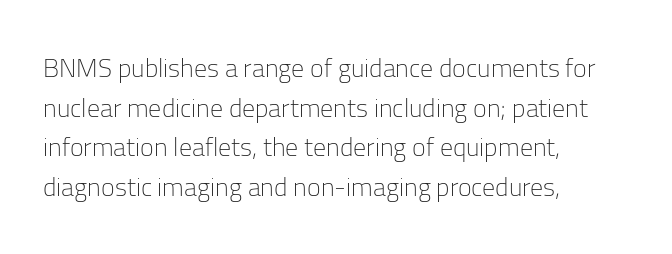
Q: Is the text bold? A: No.
Q: Is the text italic (slanted)? A: No, it is upright.
Q: Is the text underlined? A: No.
Q: How is the paragraph aligned? A: Left-aligned.
Q: Is the spacing between letters normal or unusually wide? A: Normal.
Q: Is the spacing between lines tight, normal or loose? A: Normal.
